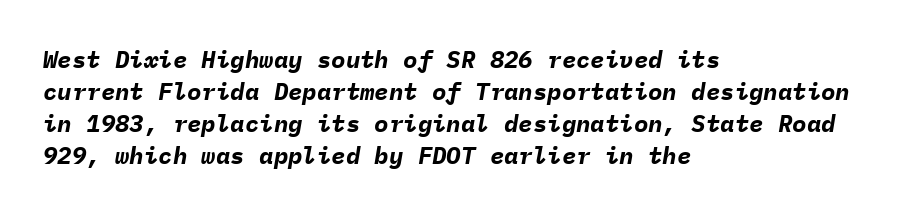
{"italic": "yes", "lean": "right", "slant_degrees": 9, "bold": "yes", "underline": "no", "align": "left", "line_spacing": "normal", "line_spacing_ratio": 1.34, "letter_spacing": "normal", "letter_spacing_em": 0.0, "glyph_px": 24}
